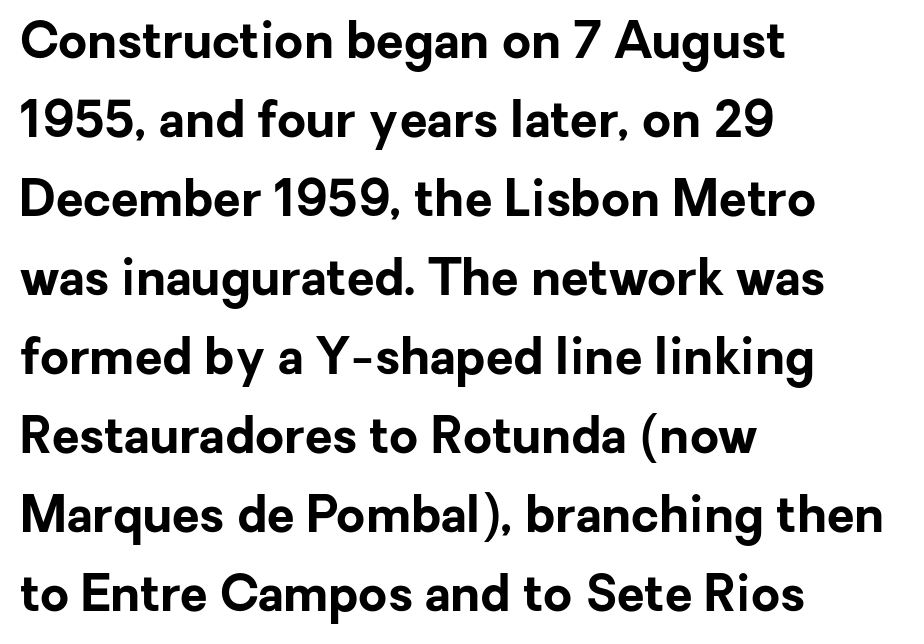
Strong, thick strokes mark this as bold type. This rendering uses left alignment, leaving the right contour irregular. Interline gaps are of average width in this sample. Glance below the letters and you will spot only blank space. The face used here is proportionally spaced, like ordinary book or web type. Standard letterfit; no display-style spreading of the glyphs.
